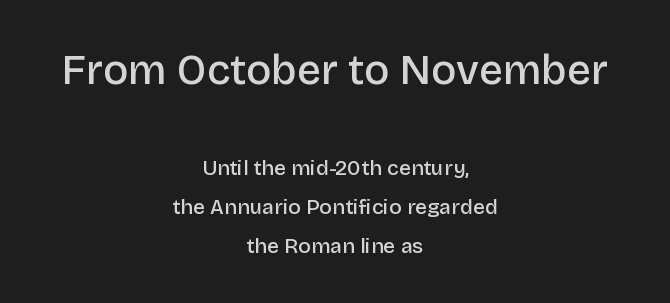
Check under the words: just untouched page. Posture: straight, roman, zero tilt. Is the letter spacing exaggerated? No — it looks like the ordinary default. The letters in the upper block stand taller than those in the block below. I'd describe the lettering as semibold — firm but not a full bold.
